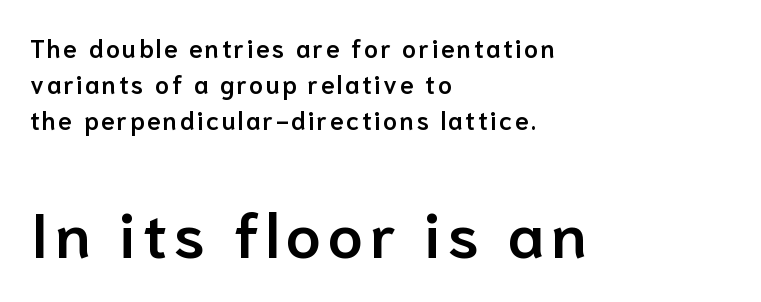
{"serif": "no", "italic": "no", "bold": "semi", "weight": "semibold", "width": "normal", "stroke_contrast": "low", "x_height": "medium", "monospaced": "no", "underline": "no", "align": "left", "line_spacing": "normal", "line_spacing_ratio": 1.44, "larger_block": "second", "size_ratio": 2.52, "glyph_px": 63}
